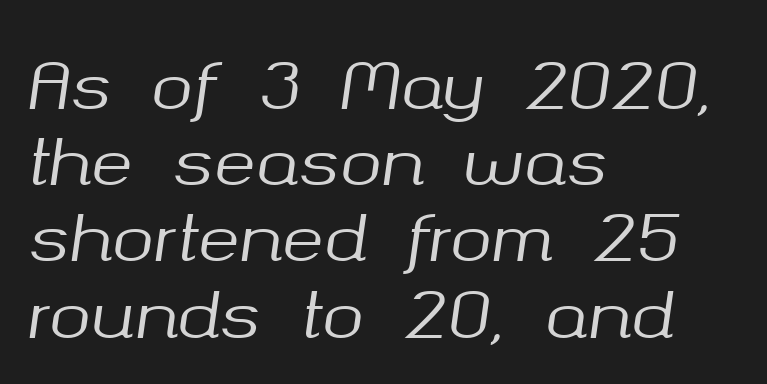
{"italic": "yes", "lean": "right", "slant_degrees": 8, "width": "normal", "stroke_contrast": "medium", "x_height": "medium", "monospaced": "no", "underline": "no", "align": "left", "line_spacing_ratio": 1.21, "letter_spacing": "normal", "letter_spacing_em": 0.0, "glyph_px": 63}
